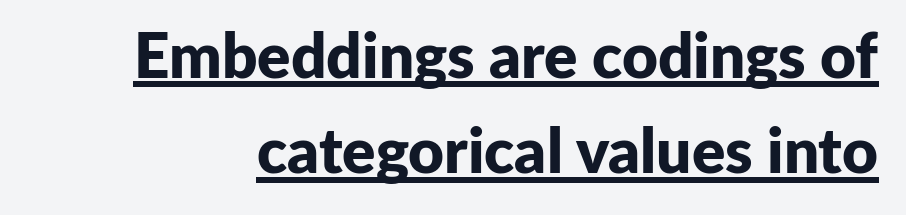
Q: Is the text bold? A: Yes.
Q: Is the text italic (slanted)? A: No, it is upright.
Q: Is the typeface a serif or a sans-serif typeface? A: Sans-serif.
Q: Is the text underlined? A: Yes.
Q: Is the spacing between letters normal or unusually wide? A: Normal.
Q: Is the spacing between lines tight, normal or loose? A: Normal.
Q: Width (condensed, normal, or wide)? A: Normal.
Q: Stroke contrast? A: Low.
Q: x-height? A: Medium.
Q: Monospaced? A: No.
